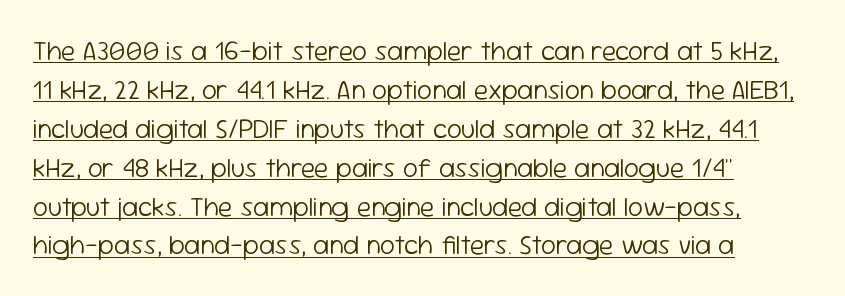
Q: Is the text bold? A: No.
Q: Is the text italic (slanted)? A: No, it is upright.
Q: Is the text underlined? A: Yes.
Q: How is the paragraph aligned? A: Left-aligned.
Q: Is the spacing between letters normal or unusually wide? A: Normal.
Q: Is the spacing between lines tight, normal or loose? A: Normal.
